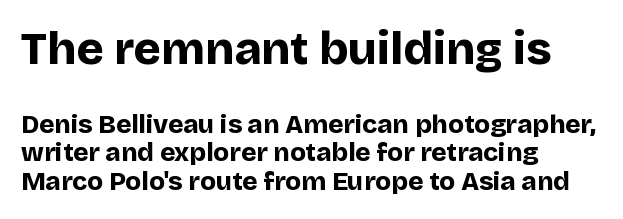
Q: Is the text bold? A: Yes.
Q: Is the text italic (slanted)? A: No, it is upright.
Q: Is the typeface a serif or a sans-serif typeface? A: Sans-serif.
Q: Is the text underlined? A: No.
Q: How is the paragraph aligned? A: Left-aligned.
Q: Is the spacing between letters normal or unusually wide? A: Normal.
Q: Is the spacing between lines tight, normal or loose? A: Tight.
Q: Which block of text is set in a larger size, the first (top) or the second (bottom)? A: The first (top) one.
Q: Width (condensed, normal, or wide)? A: Normal.
Q: Stroke contrast? A: Low.
Q: x-height? A: Large.
Q: Monospaced? A: No.
